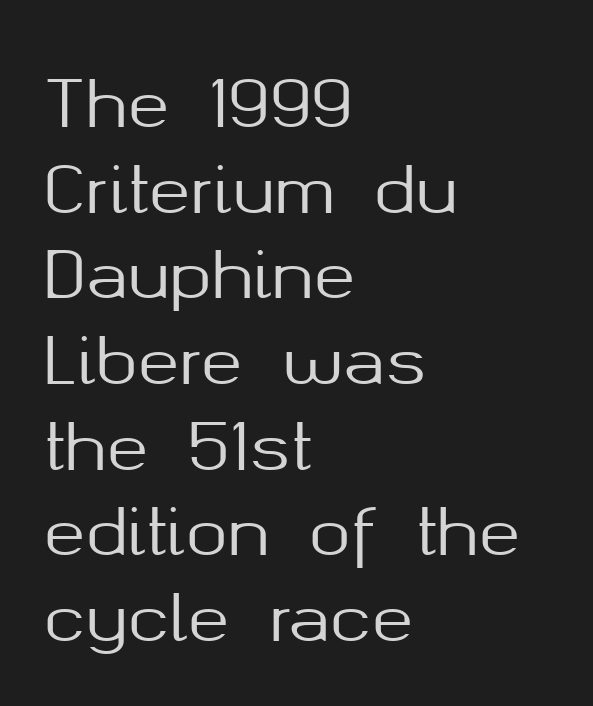
The image shows 63 px sans-serif type, upright; set left-aligned, normal line spacing (1.36x), normal letter spacing, not underlined; medium stroke contrast and a medium x-height.
